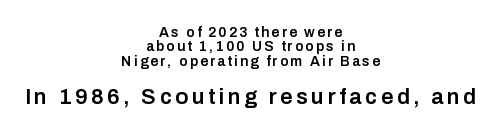
These lines were composed using upright roman letters. Small over large — that's the arrangement of the two blocks here. Bare-footed words on every line. Firm but not heavy-handed strokes: this text is semibold. This sample trades vertical openness for compactness between lines. Horizontal alignment here is central, giving a formal, balanced look.
